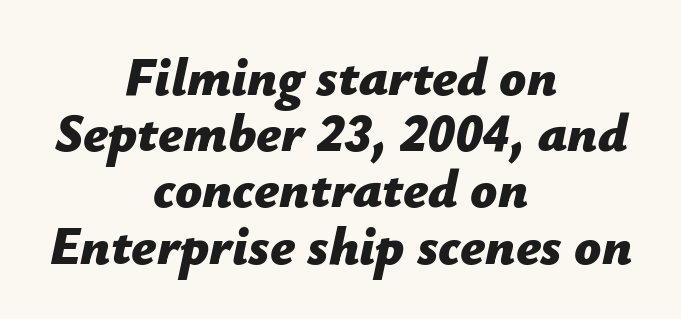
Q: Is the text bold? A: Yes.
Q: Is the text italic (slanted)? A: Yes, it leans right by about 12 degrees.
Q: Is the text underlined? A: No.
Q: How is the paragraph aligned? A: Centered.
Q: Is the spacing between letters normal or unusually wide? A: Normal.
Q: Is the spacing between lines tight, normal or loose? A: Tight.
Q: Width (condensed, normal, or wide)? A: Normal.
Q: Stroke contrast? A: Low.
Q: x-height? A: Medium.
Q: Monospaced? A: No.
